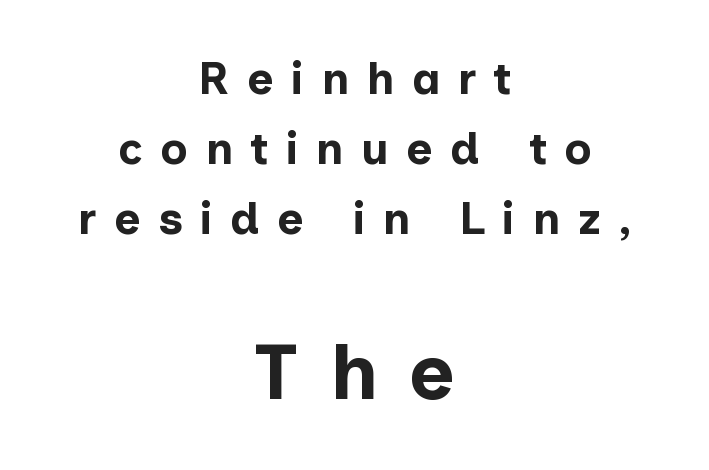
Q: Is the text bold? A: Yes.
Q: Is the text italic (slanted)? A: No, it is upright.
Q: Is the typeface a serif or a sans-serif typeface? A: Sans-serif.
Q: Is the text underlined? A: No.
Q: How is the paragraph aligned? A: Centered.
Q: Is the spacing between letters normal or unusually wide? A: Unusually wide.
Q: Is the spacing between lines tight, normal or loose? A: Normal.
Q: Which block of text is set in a larger size, the first (top) or the second (bottom)? A: The second (bottom) one.
Q: Width (condensed, normal, or wide)? A: Normal.
Q: Stroke contrast? A: Low.
Q: x-height? A: Medium.
Q: Monospaced? A: No.
